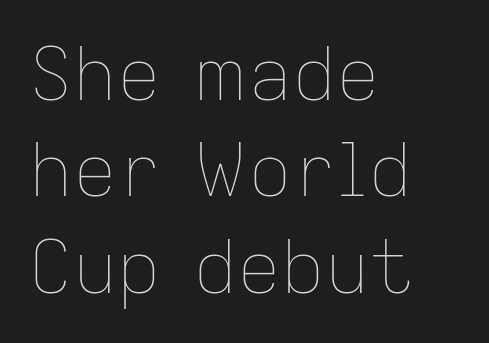
Q: Is the text bold? A: No.
Q: Is the text italic (slanted)? A: No, it is upright.
Q: Is the text underlined? A: No.
Q: How is the paragraph aligned? A: Left-aligned.
Q: Is the spacing between letters normal or unusually wide? A: Normal.
Q: Is the spacing between lines tight, normal or loose? A: Normal.
Q: Width (condensed, normal, or wide)? A: Normal.
Q: Stroke contrast? A: Low.
Q: x-height? A: Medium.
Q: Monospaced? A: No.
